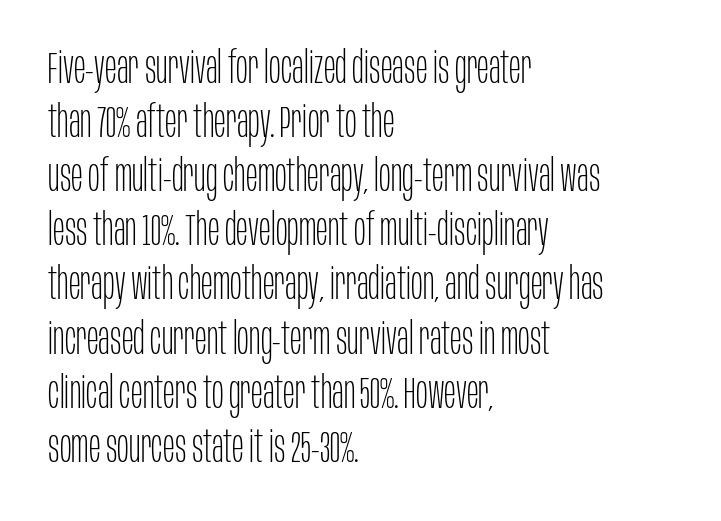
Q: Is the text bold? A: No.
Q: Is the text italic (slanted)? A: No, it is upright.
Q: Is the typeface a serif or a sans-serif typeface? A: Sans-serif.
Q: Is the text underlined? A: No.
Q: How is the paragraph aligned? A: Left-aligned.
Q: Is the spacing between letters normal or unusually wide? A: Normal.
Q: Width (condensed, normal, or wide)? A: Condensed.
Q: Stroke contrast? A: Low.
Q: x-height? A: Large.
Q: Monospaced? A: No.
